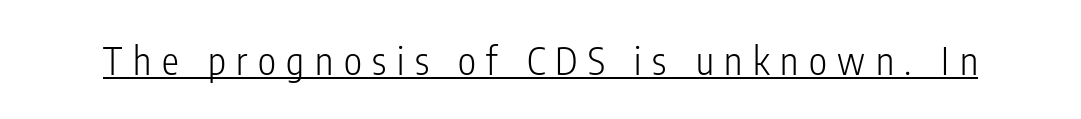
{"serif": "no", "italic": "no", "bold": "no", "weight": "light", "width": "condensed", "stroke_contrast": "low", "x_height": "medium", "monospaced": "no", "underline": "yes", "letter_spacing": "wide", "letter_spacing_em": 0.28, "glyph_px": 38}
